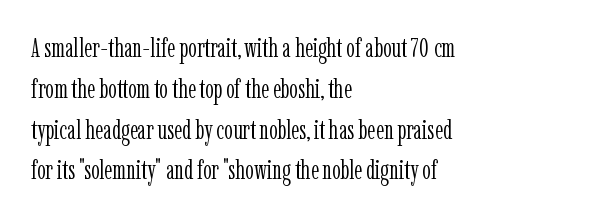
{"italic": "no", "bold": "no", "underline": "no", "align": "left", "line_spacing": "normal", "line_spacing_ratio": 1.51, "letter_spacing": "normal", "letter_spacing_em": 0.0, "glyph_px": 27}
